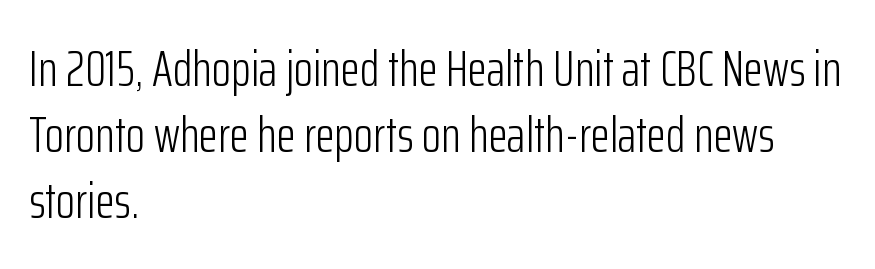
Q: Is the text bold? A: No.
Q: Is the text italic (slanted)? A: No, it is upright.
Q: Is the typeface a serif or a sans-serif typeface? A: Sans-serif.
Q: Is the text underlined? A: No.
Q: How is the paragraph aligned? A: Left-aligned.
Q: Is the spacing between letters normal or unusually wide? A: Normal.
Q: Is the spacing between lines tight, normal or loose? A: Normal.
Q: Width (condensed, normal, or wide)? A: Condensed.
Q: Stroke contrast? A: Low.
Q: x-height? A: Medium.
Q: Monospaced? A: No.
